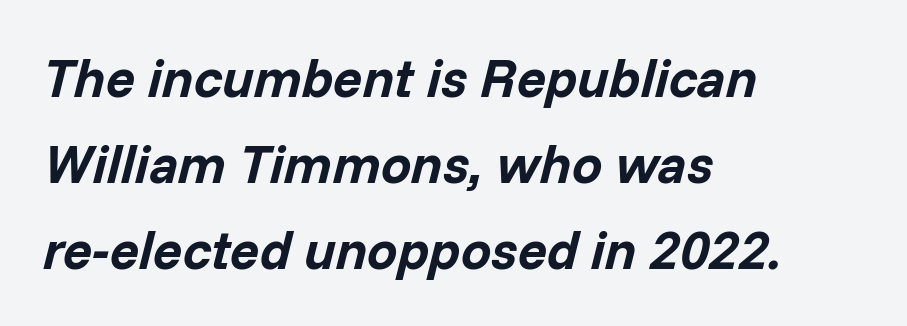
{"italic": "yes", "lean": "right", "slant_degrees": 14, "bold": "yes", "weight": "bold", "width": "normal", "stroke_contrast": "low", "x_height": "medium", "monospaced": "no", "underline": "no", "align": "left", "line_spacing": "normal", "line_spacing_ratio": 1.59, "letter_spacing": "normal", "letter_spacing_em": 0.0, "glyph_px": 54}
